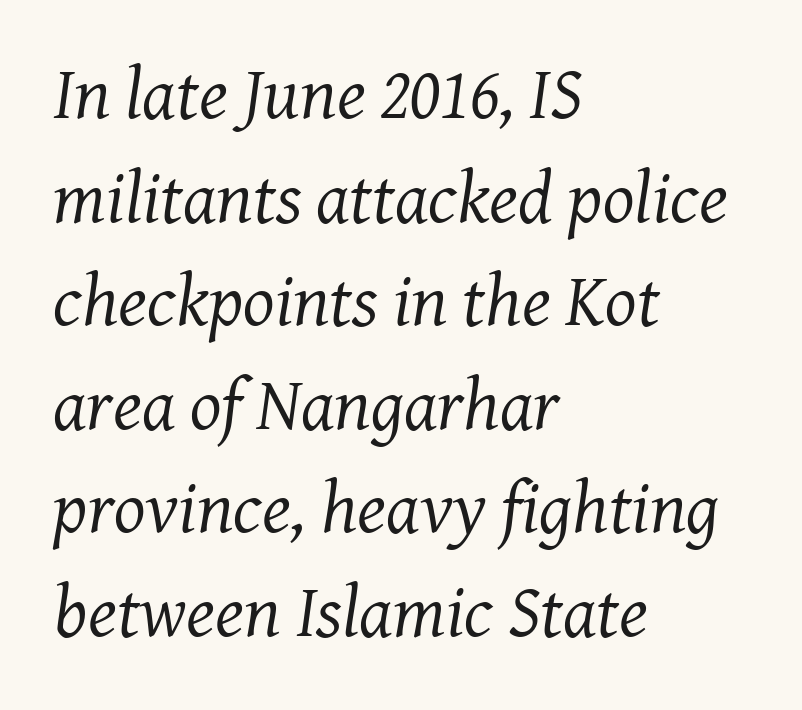
Q: Is the text bold? A: No.
Q: Is the text italic (slanted)? A: Yes, it leans right by about 8 degrees.
Q: Is the typeface a serif or a sans-serif typeface? A: Serif.
Q: Is the text underlined? A: No.
Q: How is the paragraph aligned? A: Left-aligned.
Q: Is the spacing between letters normal or unusually wide? A: Normal.
Q: Is the spacing between lines tight, normal or loose? A: Normal.
Q: Width (condensed, normal, or wide)? A: Normal.
Q: Stroke contrast? A: Medium.
Q: x-height? A: Medium.
Q: Monospaced? A: No.
